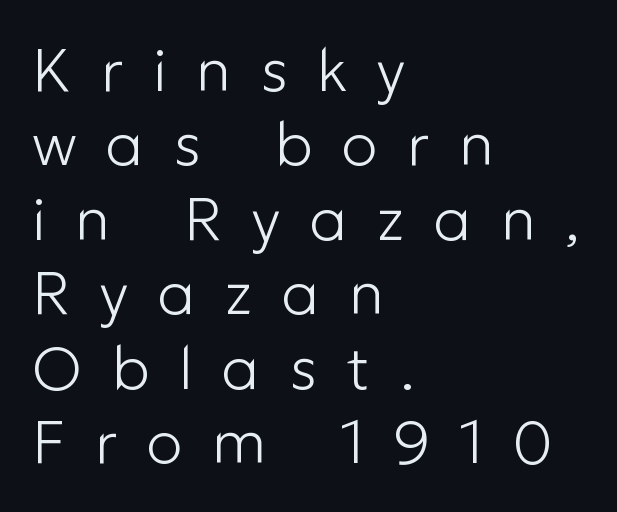
Rule under the text: the space is simply empty. Varying glyph widths throughout — classic text-font behaviour. These lines were composed using upright roman letters. The designer went with a sans here, leaving each stem footless. Caption: face not bold, strokes unweighted.
